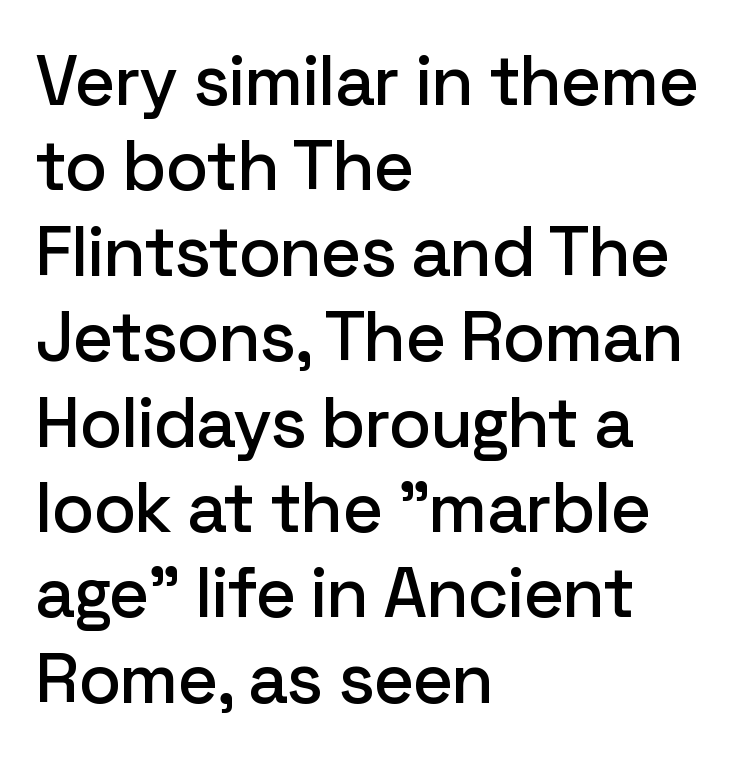
The typeface chosen for these lines omits serifs. Do the characters align in a grid? No, the font is proportional. Unlike italic type, these characters show no tilt at all. Nobody drew a line under any word here.
